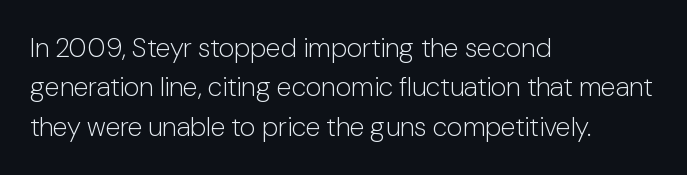
{"italic": "no", "bold": "no", "underline": "no", "align": "left", "line_spacing": "normal", "line_spacing_ratio": 1.46, "letter_spacing": "normal", "letter_spacing_em": 0.0, "glyph_px": 27}
